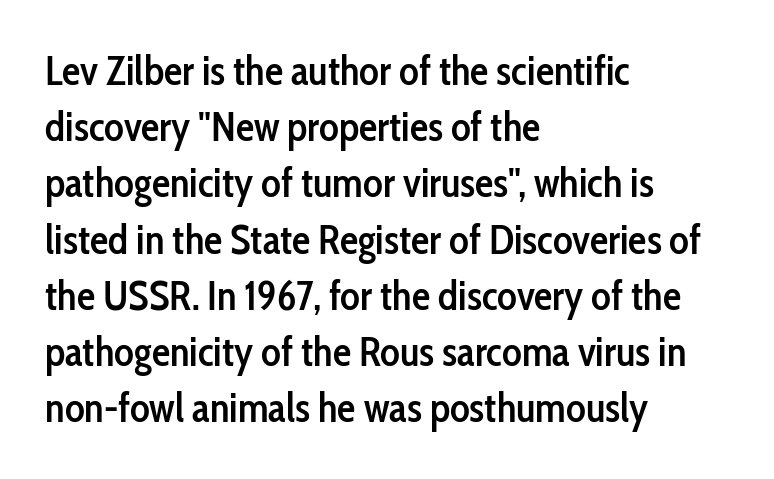
{"serif": "no", "italic": "no", "bold": "semi", "weight": "semibold", "width": "condensed", "stroke_contrast": "low", "x_height": "medium", "monospaced": "no", "underline": "no", "align": "left", "line_spacing": "normal", "line_spacing_ratio": 1.37, "letter_spacing": "normal", "letter_spacing_em": 0.0, "glyph_px": 41}
